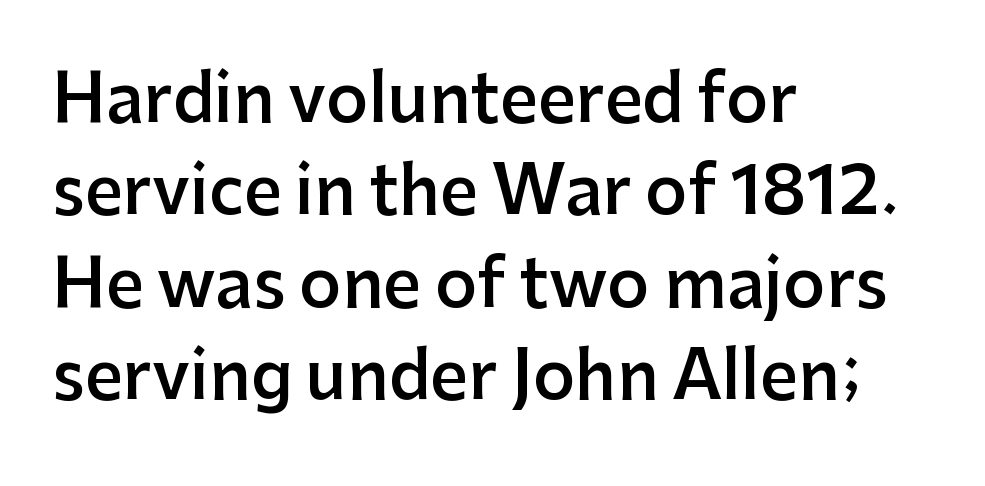
Q: Is the text bold? A: Semi-bold.
Q: Is the text italic (slanted)? A: No, it is upright.
Q: Is the typeface a serif or a sans-serif typeface? A: Sans-serif.
Q: Is the text underlined? A: No.
Q: How is the paragraph aligned? A: Left-aligned.
Q: Is the spacing between letters normal or unusually wide? A: Normal.
Q: Is the spacing between lines tight, normal or loose? A: Normal.
Q: Width (condensed, normal, or wide)? A: Normal.
Q: Stroke contrast? A: Low.
Q: x-height? A: Medium.
Q: Monospaced? A: No.
